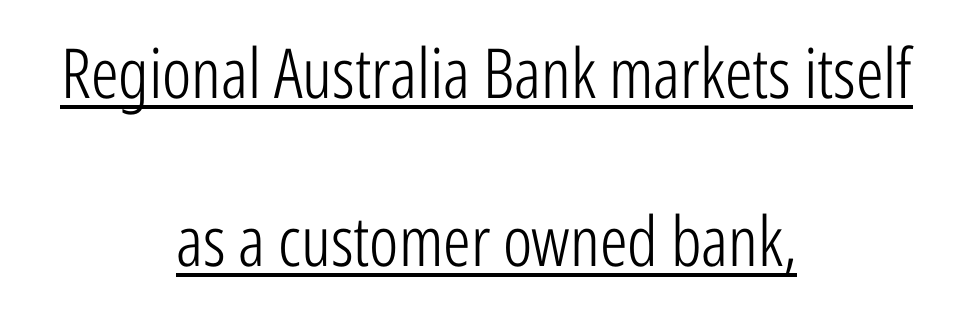
The image shows 69 px light, condensed sans-serif type, upright; set centered, loose line spacing (2.44x), normal letter spacing, underlined; low stroke contrast and a medium x-height.
